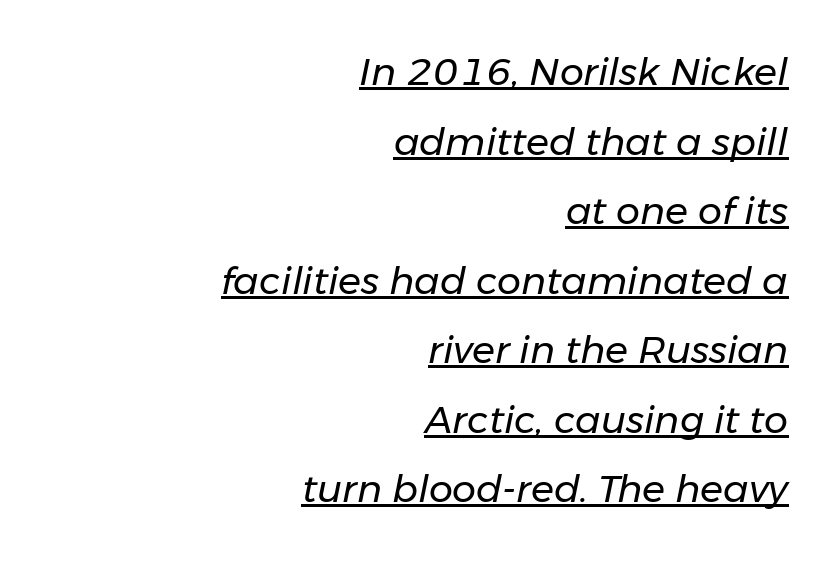
The image shows 38 px regular-weight type, italic (leaning right); set right-aligned, line spacing 1.83x, normal letter spacing, underlined; low stroke contrast and a medium x-height.
